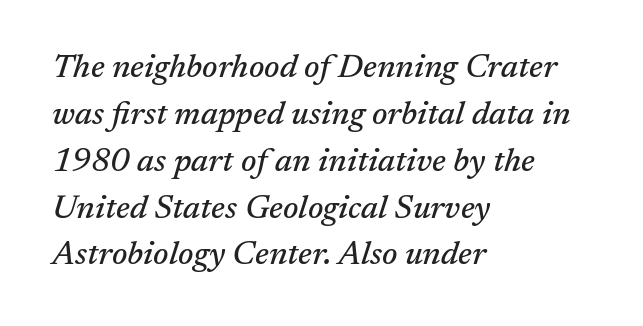
Quick note: interline space is typical. Classification — serif. Where is the straight margin? On the left. Varying glyph widths throughout — classic text-font behaviour.
